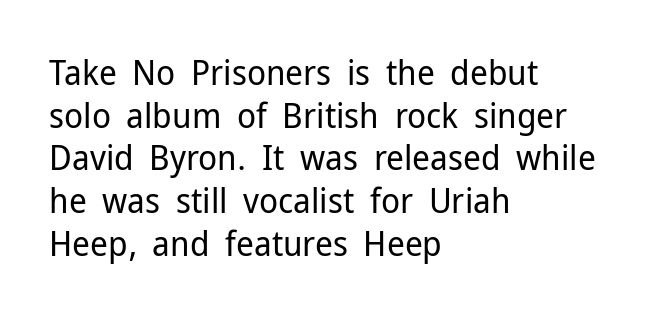
The image shows 35 px regular-weight sans-serif type, upright; set left-aligned, line spacing 1.22x, normal letter spacing, not underlined; low stroke contrast and a medium x-height.
